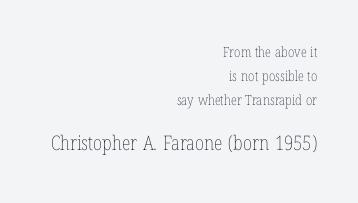
{"italic": "no", "bold": "no", "underline": "no", "align": "right", "line_spacing": "normal", "line_spacing_ratio": 1.7, "letter_spacing": "normal", "letter_spacing_em": 0.0, "larger_block": "second", "size_ratio": 1.43, "glyph_px": 20}
